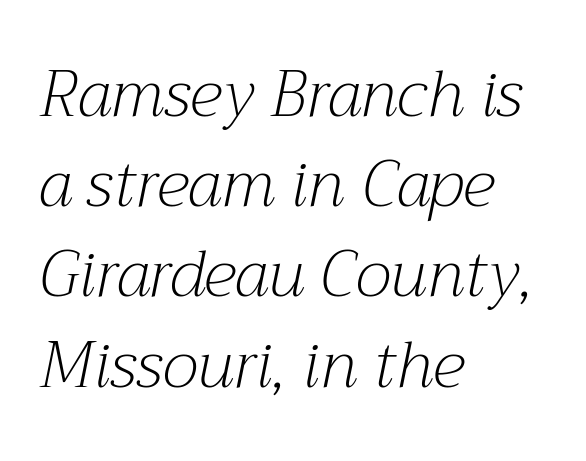
Q: Is the text bold? A: No.
Q: Is the text italic (slanted)? A: Yes, it leans right by about 12 degrees.
Q: Is the typeface a serif or a sans-serif typeface? A: Serif.
Q: Is the text underlined? A: No.
Q: How is the paragraph aligned? A: Left-aligned.
Q: Is the spacing between letters normal or unusually wide? A: Normal.
Q: Is the spacing between lines tight, normal or loose? A: Normal.
Q: Width (condensed, normal, or wide)? A: Normal.
Q: Stroke contrast? A: Medium.
Q: x-height? A: Medium.
Q: Monospaced? A: No.
